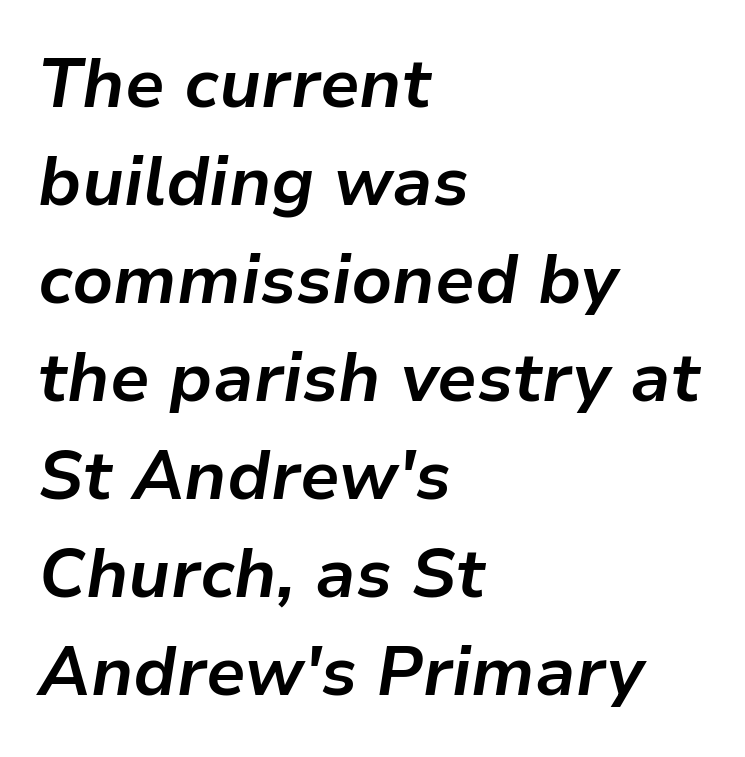
Proportional: the letters do not fall into vertical columns. Pretty heavy lettering here — definitely bold. The letters sit at their default tracking, neither squeezed nor spread. Posture: slanted.
